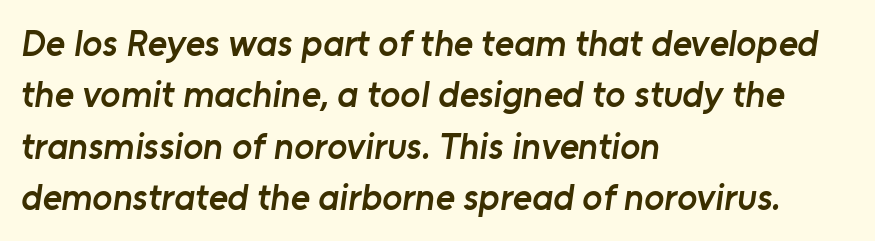
The image shows 37 px semibold sans-serif type; set left-aligned, normal line spacing (1.39x), normal letter spacing, not underlined; low stroke contrast and a medium x-height.
